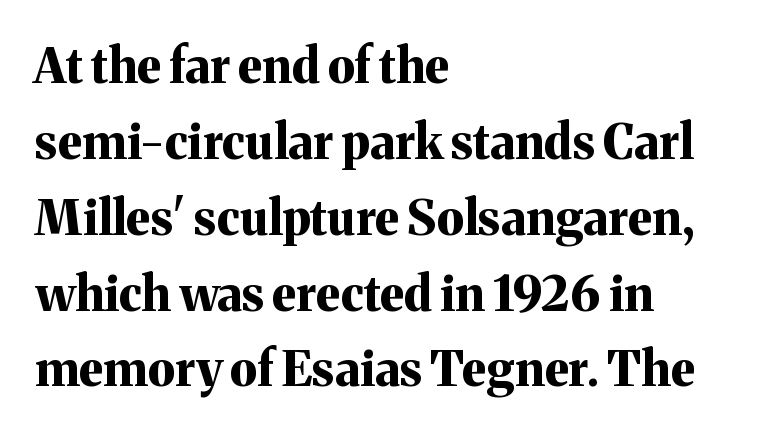
Words float on clear page, feet unadorned. Examine the stroke ends and you'll spot serifs. The leading is moderate, giving the passage an even texture. A typesetter would call this proportional, since set widths differ per character.
